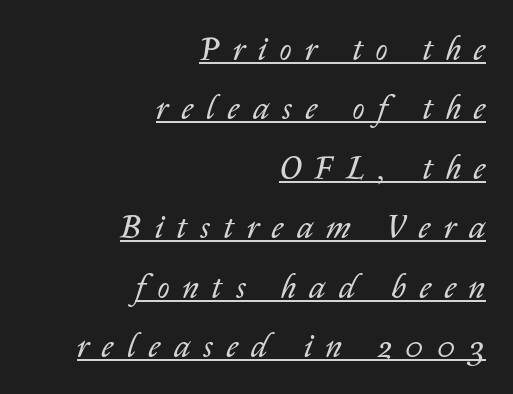
Think of a printed novel: that variable character pitch is what you see here. Somebody hit Ctrl+U on this one — the words are underlined. Unbolded letterforms with no extra heft. The glyphs look as if they've been sheared to an angle. These lines are set flush right with a ragged left edge.
